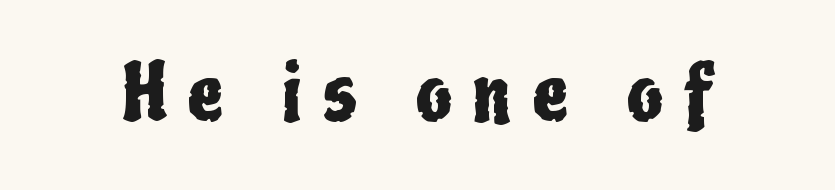
{"serif": "no", "italic": "no", "width": "condensed", "stroke_contrast": "low", "x_height": "medium", "monospaced": "no", "underline": "no", "letter_spacing": "wide", "letter_spacing_em": 0.27, "glyph_px": 78}
